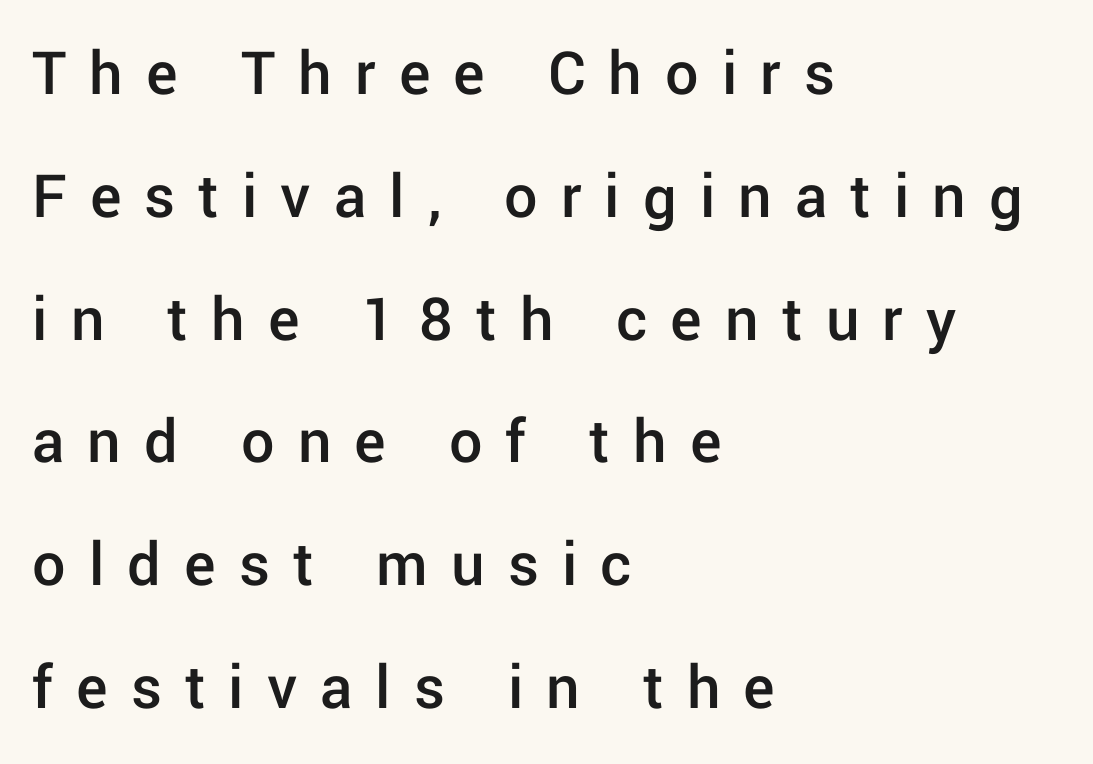
{"serif": "no", "italic": "no", "bold": "semi", "weight": "semibold", "width": "normal", "stroke_contrast": "low", "x_height": "medium", "monospaced": "no", "underline": "no", "align": "left", "line_spacing_ratio": 1.86, "letter_spacing": "wide", "letter_spacing_em": 0.35, "glyph_px": 66}
